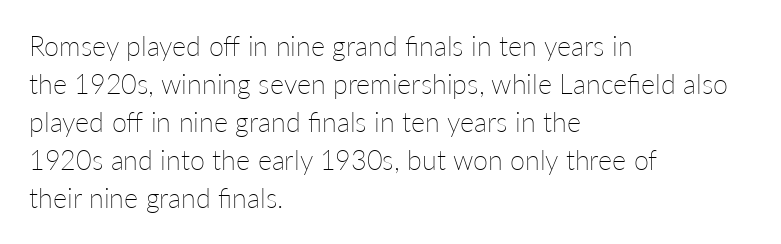
The designer left line spacing at the default. A classic flush-left, rag-right setting is used for this passage. The font sits on the lighter half of the weight spectrum, regular included. The letters stand straight up with perfectly vertical stems. No word sits above an underline.
